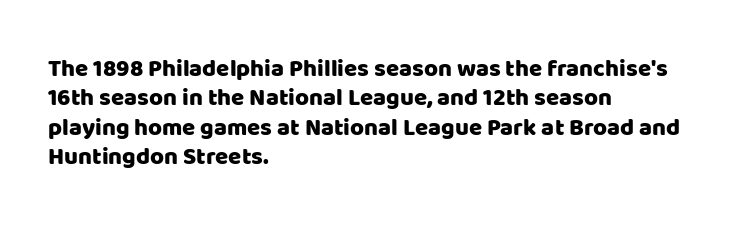
Q: Is the text italic (slanted)? A: No, it is upright.
Q: Is the text underlined? A: No.
Q: How is the paragraph aligned? A: Left-aligned.
Q: Is the spacing between letters normal or unusually wide? A: Normal.
